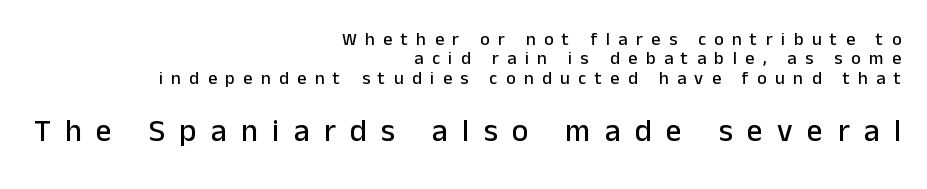
{"serif": "no", "italic": "no", "width": "normal", "stroke_contrast": "low", "x_height": "medium", "monospaced": "no", "underline": "no", "align": "right", "line_spacing": "tight", "line_spacing_ratio": 1.08, "letter_spacing": "wide", "letter_spacing_em": 0.47, "larger_block": "second", "size_ratio": 1.72, "glyph_px": 31}
